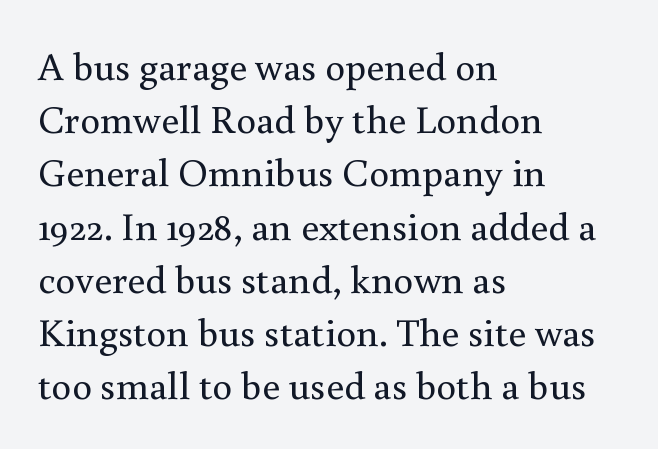
{"serif": "yes", "italic": "no", "bold": "no", "weight": "regular", "width": "normal", "stroke_contrast": "medium", "x_height": "small", "monospaced": "no", "underline": "no", "align": "left", "line_spacing": "normal", "line_spacing_ratio": 1.33, "letter_spacing": "normal", "letter_spacing_em": 0.0, "glyph_px": 40}
